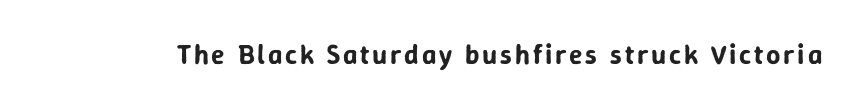
{"serif": "no", "italic": "no", "width": "normal", "stroke_contrast": "low", "x_height": "medium", "monospaced": "no", "underline": "no", "glyph_px": 28}
